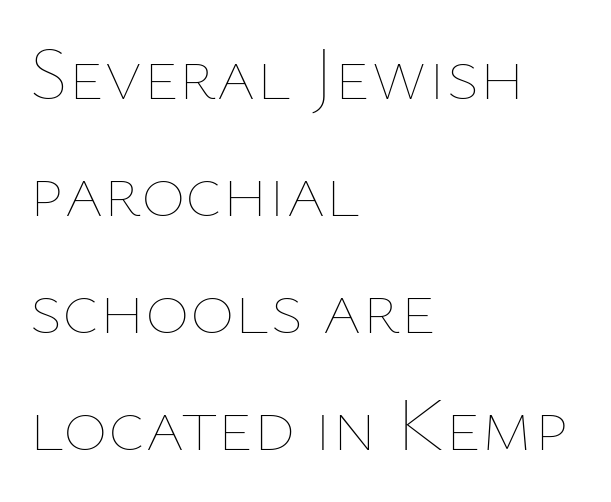
{"italic": "no", "bold": "no", "weight": "thin", "width": "normal", "stroke_contrast": "low", "x_height": "medium", "monospaced": "no", "underline": "no", "align": "left", "line_spacing": "normal", "line_spacing_ratio": 1.54, "letter_spacing": "normal", "letter_spacing_em": 0.0, "glyph_px": 76}
